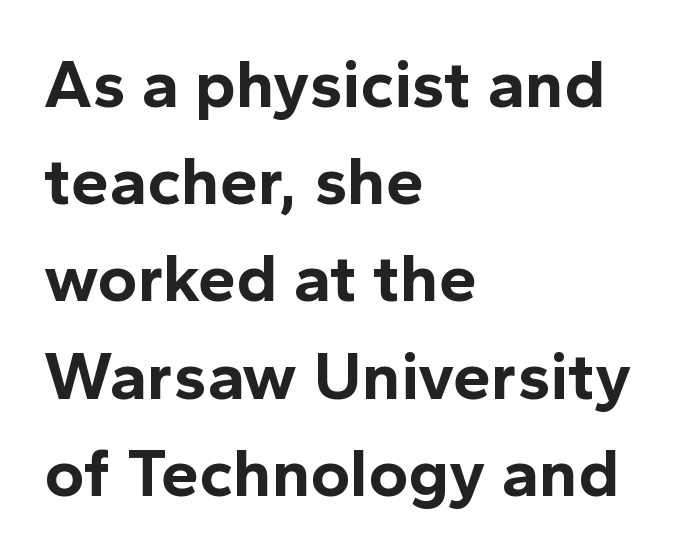
Nope, not italic — everything's standing straight. A student would call this left alignment; a typographer would say flush left, rag right. Compared with an ordinary text face, these strokes are far heavier — a full bold. No word sits above an underline.
